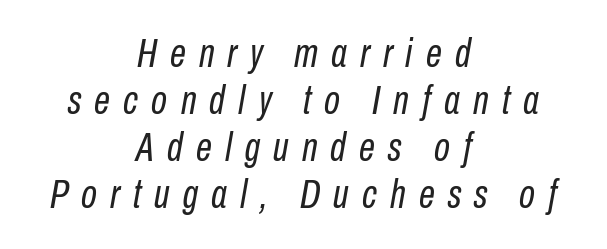
The image shows 41 px regular-weight, condensed type, italic (leaning right); set centered, tight line spacing (1.15x), unusually wide letter spacing (+0.32 em), not underlined; low stroke contrast and a medium x-height.
